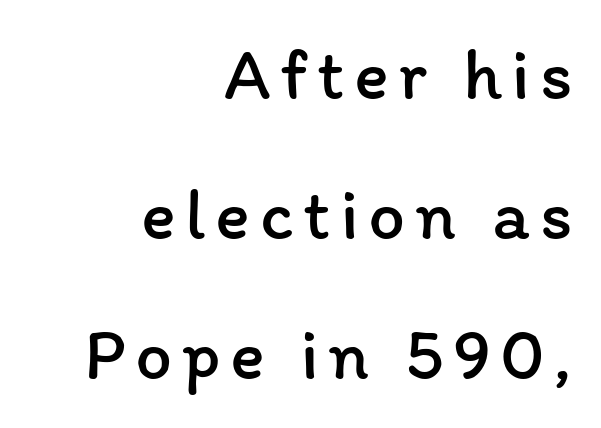
{"italic": "no", "bold": "no", "weight": "regular", "width": "normal", "stroke_contrast": "low", "x_height": "medium", "monospaced": "no", "underline": "no", "align": "right", "line_spacing": "loose", "line_spacing_ratio": 1.92, "glyph_px": 73}
